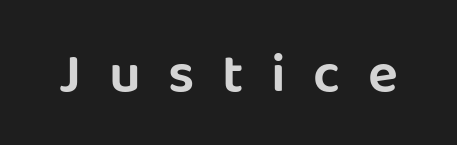
The image shows 56 px sans-serif type, upright; set unusually wide letter spacing (+0.49 em), not underlined; low stroke contrast and a large x-height.
